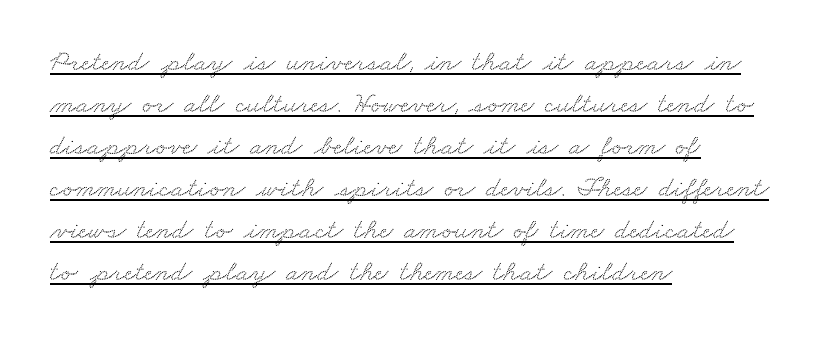
The image shows 29 px wide serif type; set left-aligned, normal line spacing (1.45x), normal letter spacing, underlined; medium stroke contrast and a small x-height.
